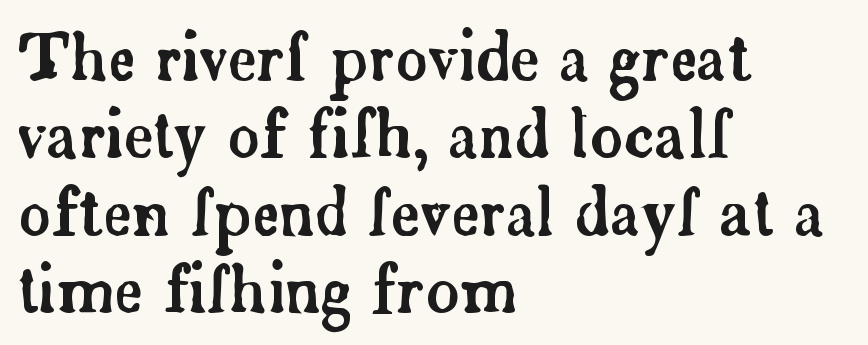
The image shows 63 px serif type, upright; set left-aligned, line spacing 1.23x, normal letter spacing, not underlined; low stroke contrast and a small x-height.
